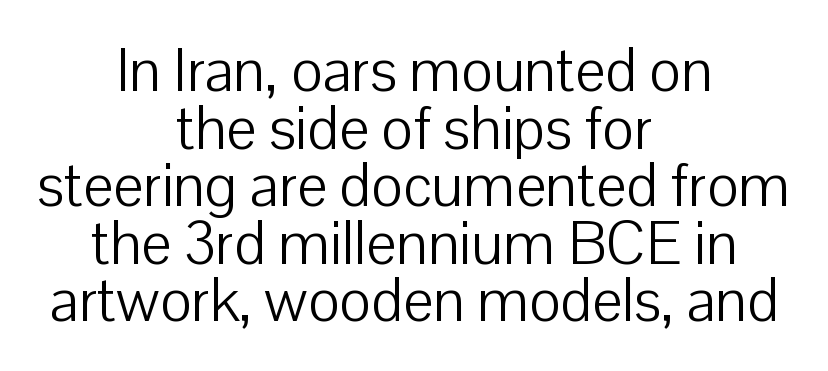
The image shows 60 px light sans-serif type, upright; set centered, tight line spacing (0.96x), normal letter spacing, not underlined; low stroke contrast and a medium x-height.
